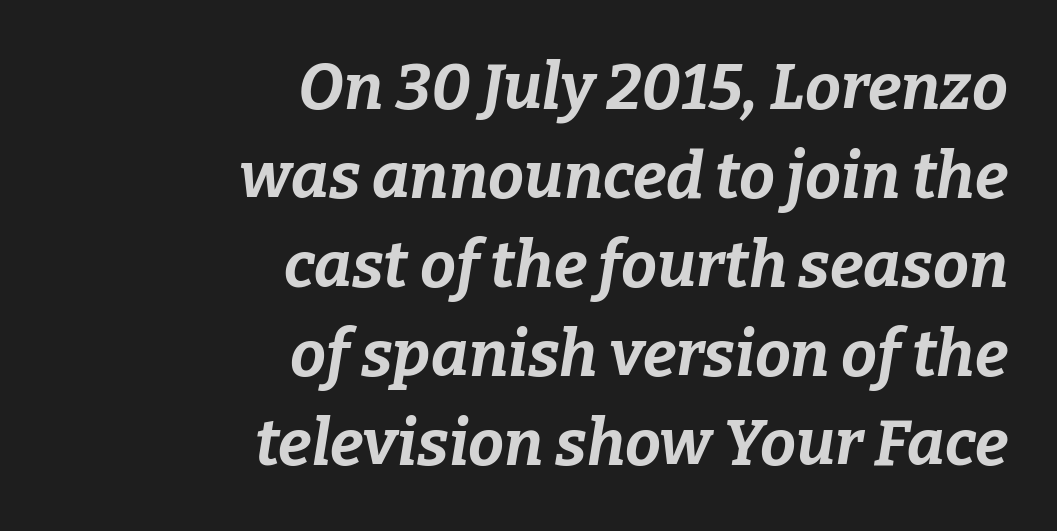
{"italic": "yes", "lean": "right", "slant_degrees": 9, "bold": "yes", "weight": "bold", "width": "normal", "stroke_contrast": "low", "x_height": "medium", "monospaced": "no", "underline": "no", "align": "right", "line_spacing": "normal", "line_spacing_ratio": 1.39, "letter_spacing": "normal", "letter_spacing_em": 0.0, "glyph_px": 64}
